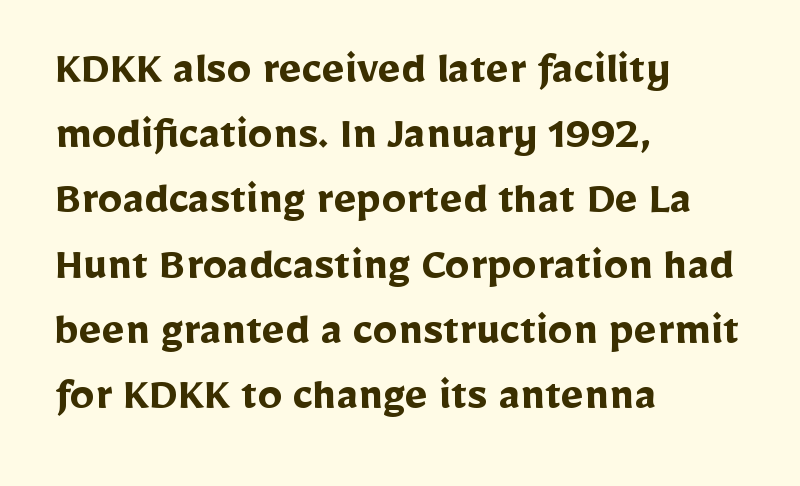
Q: Is the text bold? A: Yes.
Q: Is the text italic (slanted)? A: No, it is upright.
Q: Is the typeface a serif or a sans-serif typeface? A: Sans-serif.
Q: Is the text underlined? A: No.
Q: How is the paragraph aligned? A: Left-aligned.
Q: Is the spacing between letters normal or unusually wide? A: Normal.
Q: Is the spacing between lines tight, normal or loose? A: Normal.
Q: Width (condensed, normal, or wide)? A: Normal.
Q: Stroke contrast? A: Low.
Q: x-height? A: Medium.
Q: Monospaced? A: No.
